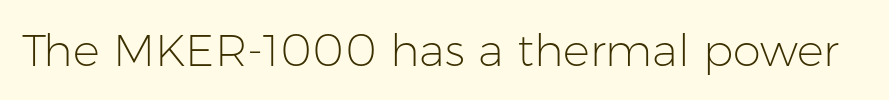
Q: Is the text bold? A: No.
Q: Is the text italic (slanted)? A: No, it is upright.
Q: Is the typeface a serif or a sans-serif typeface? A: Sans-serif.
Q: Is the text underlined? A: No.
Q: Is the spacing between letters normal or unusually wide? A: Normal.
Q: Width (condensed, normal, or wide)? A: Normal.
Q: Stroke contrast? A: Low.
Q: x-height? A: Medium.
Q: Monospaced? A: No.
